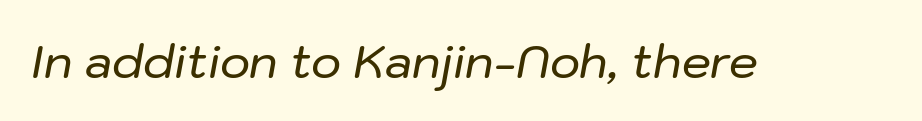
{"italic": "yes", "lean": "right", "slant_degrees": 10, "width": "normal", "stroke_contrast": "low", "x_height": "medium", "monospaced": "no", "underline": "no", "letter_spacing": "normal", "letter_spacing_em": 0.0, "glyph_px": 46}
